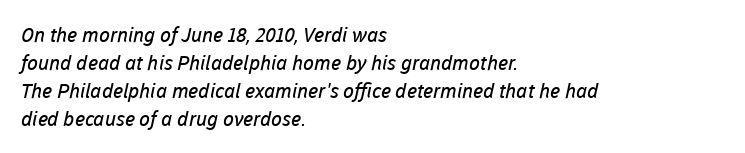
Compared with a centered layout, this one pins lines to the left instead. Tracking here is standard; glyphs follow each other at the usual distance. Nobody drew a line under any word here. Weight: regular or lighter. These lines sit exactly where default settings would place them.
